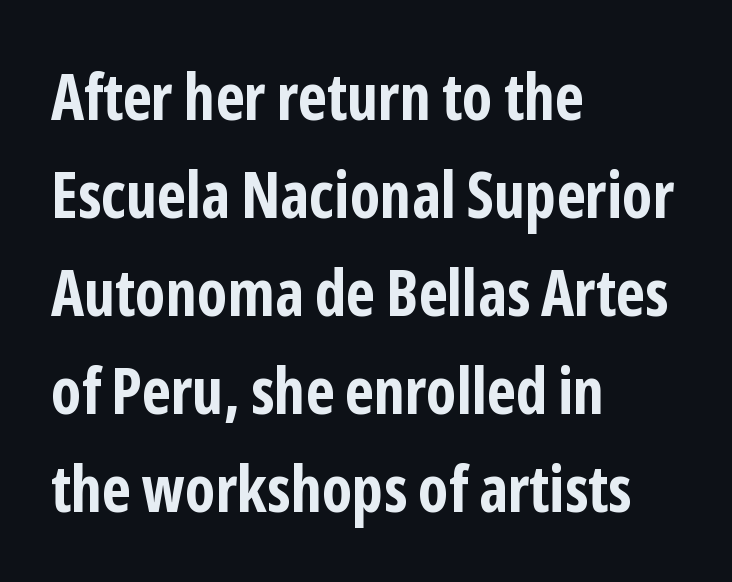
Q: Is the text bold? A: Yes.
Q: Is the text italic (slanted)? A: No, it is upright.
Q: Is the typeface a serif or a sans-serif typeface? A: Sans-serif.
Q: Is the text underlined? A: No.
Q: How is the paragraph aligned? A: Left-aligned.
Q: Is the spacing between letters normal or unusually wide? A: Normal.
Q: Is the spacing between lines tight, normal or loose? A: Normal.
Q: Width (condensed, normal, or wide)? A: Condensed.
Q: Stroke contrast? A: Low.
Q: x-height? A: Medium.
Q: Monospaced? A: No.
